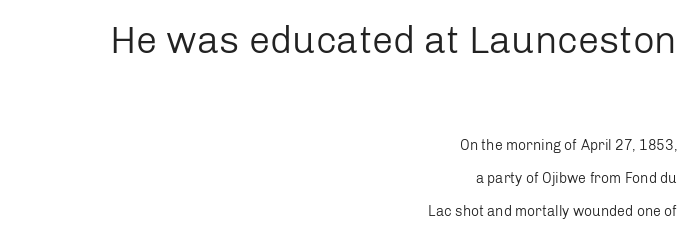
In this sample the first text group is rendered at the bigger scale. Posture: upright roman. This rendering leaves character spacing at its baseline value. The words here are not underlined. Spacing verdict: proportional, widths tailored to each character. How would I describe the line gaps? Wide and relaxed.
